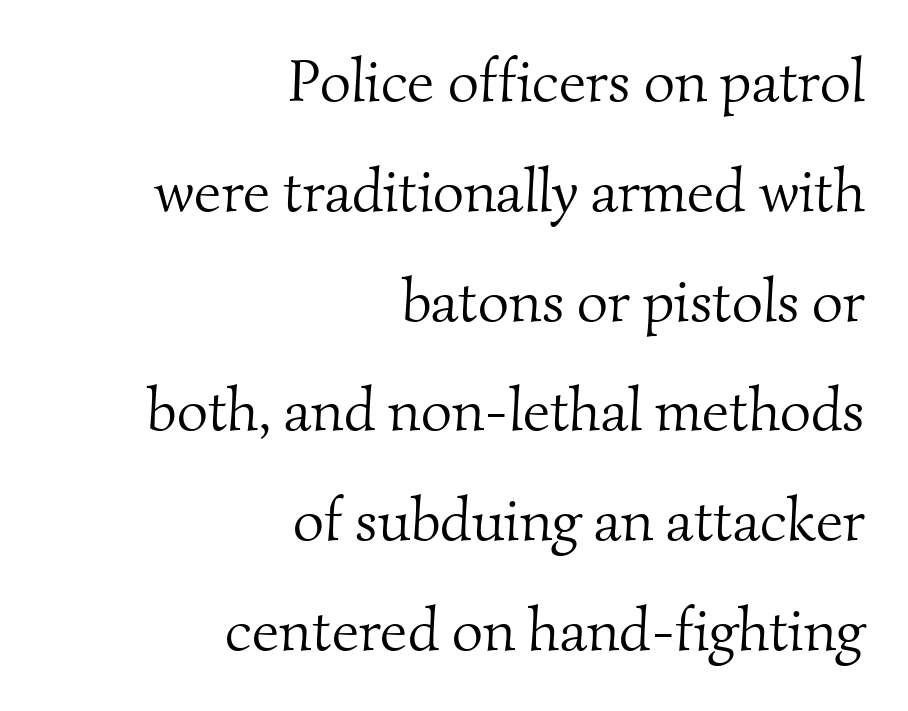
Q: Is the text bold? A: No.
Q: Is the typeface a serif or a sans-serif typeface? A: Serif.
Q: Is the text underlined? A: No.
Q: How is the paragraph aligned? A: Right-aligned.
Q: Is the spacing between letters normal or unusually wide? A: Normal.
Q: Width (condensed, normal, or wide)? A: Normal.
Q: Stroke contrast? A: Medium.
Q: x-height? A: Small.
Q: Monospaced? A: No.
